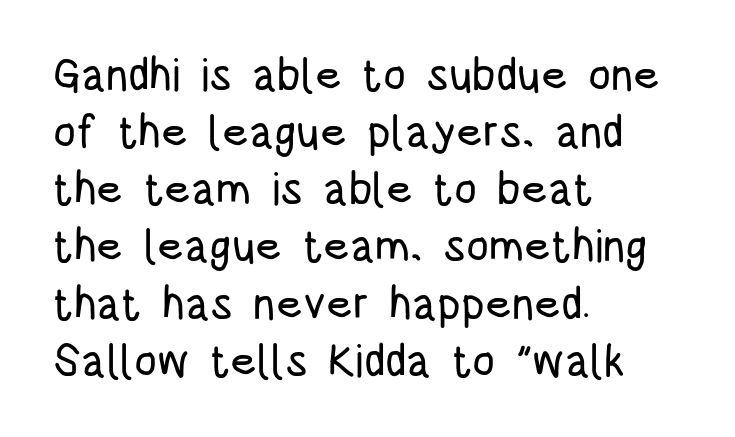
{"serif": "no", "italic": "no", "width": "condensed", "stroke_contrast": "low", "x_height": "large", "monospaced": "no", "underline": "no", "align": "left", "line_spacing": "normal", "line_spacing_ratio": 1.27, "letter_spacing": "normal", "letter_spacing_em": 0.0, "glyph_px": 45}
